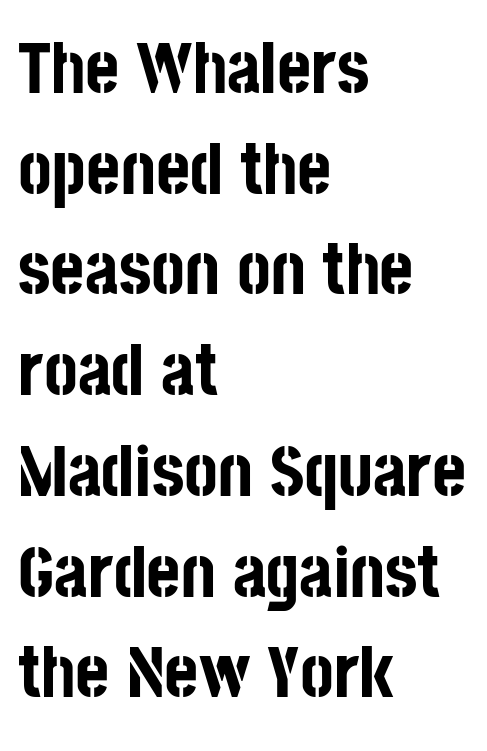
The image shows 73 px bold, condensed sans-serif type, upright; set left-aligned, normal line spacing (1.38x), normal letter spacing, not underlined; low stroke contrast and a large x-height.
